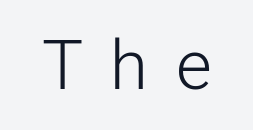
{"serif": "no", "italic": "no", "bold": "no", "weight": "light", "width": "normal", "stroke_contrast": "low", "x_height": "medium", "monospaced": "no", "underline": "no", "letter_spacing": "wide", "letter_spacing_em": 0.4, "glyph_px": 69}
